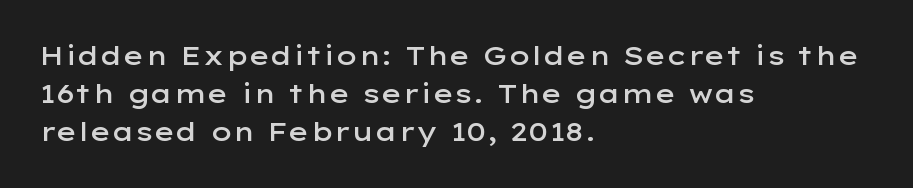
The image shows 26 px text type, upright; set left-aligned, normal line spacing (1.47x), normal letter spacing, not underlined.
